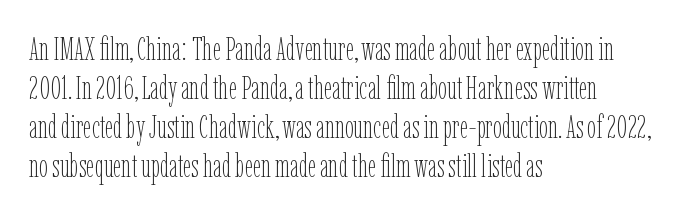
Q: Is the text bold? A: No.
Q: Is the text italic (slanted)? A: No, it is upright.
Q: Is the text underlined? A: No.
Q: How is the paragraph aligned? A: Left-aligned.
Q: Is the spacing between letters normal or unusually wide? A: Normal.
Q: Width (condensed, normal, or wide)? A: Condensed.
Q: Stroke contrast? A: Low.
Q: x-height? A: Medium.
Q: Monospaced? A: No.
